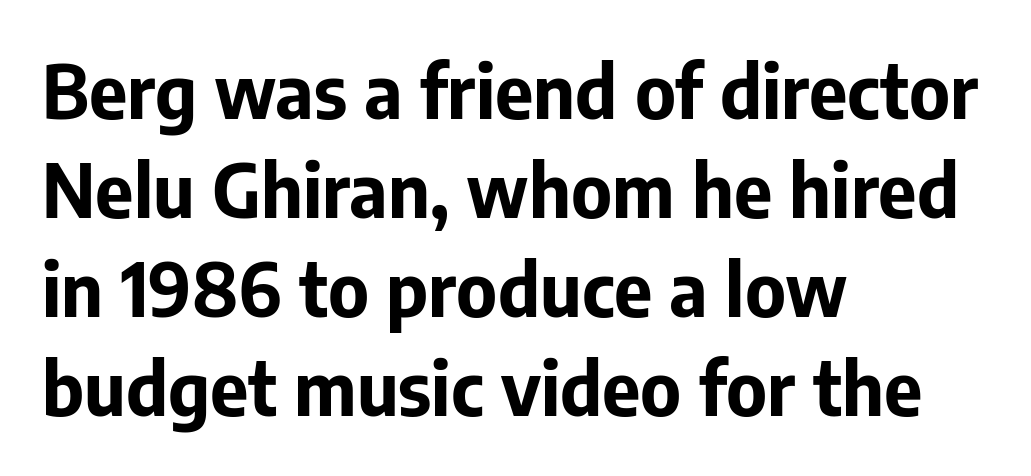
The image shows 74 px bold sans-serif type, upright; set left-aligned, normal line spacing (1.34x), normal letter spacing, not underlined; low stroke contrast and a medium x-height.
